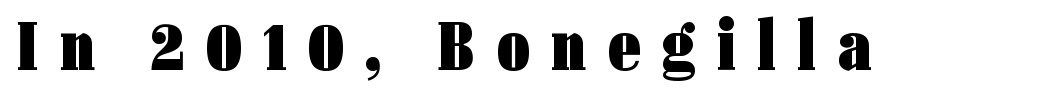
{"serif": "no", "italic": "no", "bold": "yes", "weight": "heavy", "width": "condensed", "stroke_contrast": "low", "x_height": "medium", "monospaced": "no", "underline": "no", "letter_spacing": "wide", "letter_spacing_em": 0.31, "glyph_px": 71}
